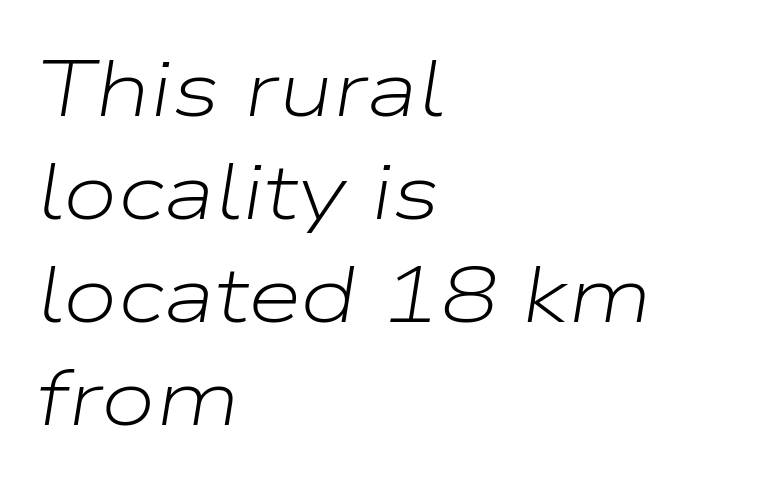
Regular leading. The rendering anchors every line to the left-hand side. The characters are drawn with everyday or finer stroke widths. These lines were composed using italics.
